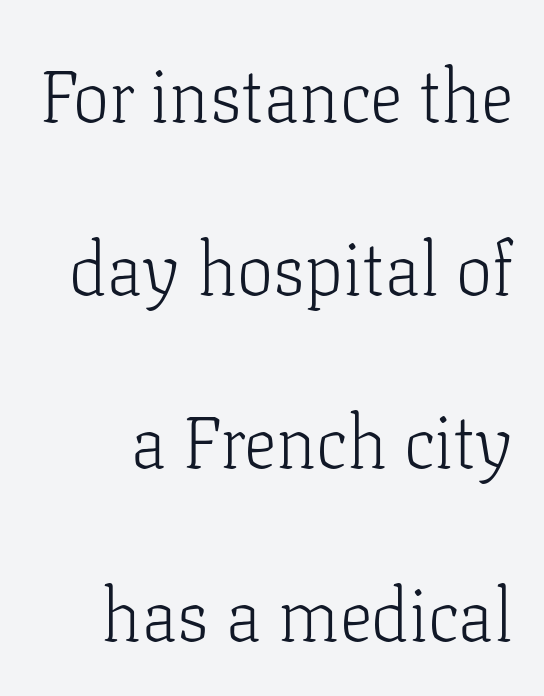
{"serif": "yes", "italic": "no", "bold": "no", "weight": "light", "width": "normal", "stroke_contrast": "low", "x_height": "medium", "monospaced": "no", "underline": "no", "line_spacing": "loose", "line_spacing_ratio": 2.37, "letter_spacing": "normal", "letter_spacing_em": 0.0, "glyph_px": 73}
